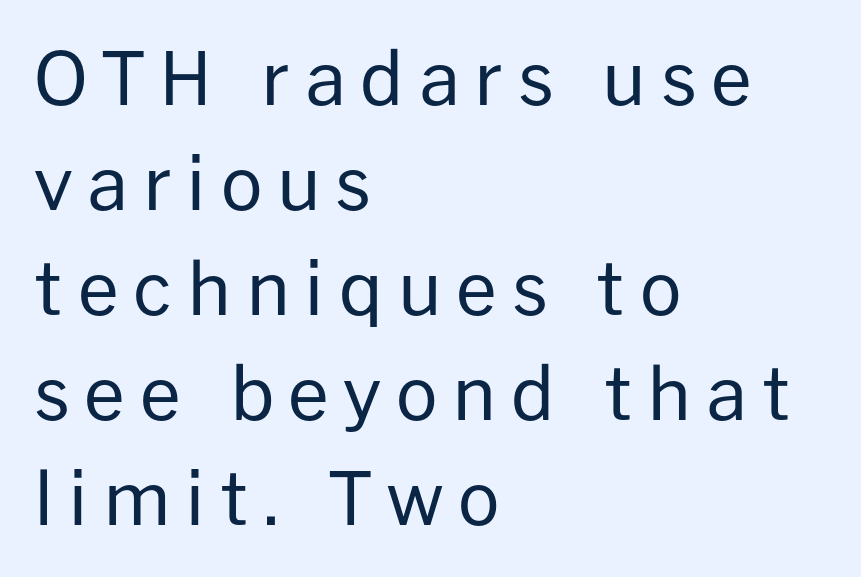
Q: Is the text bold? A: No.
Q: Is the text italic (slanted)? A: No, it is upright.
Q: Is the typeface a serif or a sans-serif typeface? A: Sans-serif.
Q: Is the text underlined? A: No.
Q: How is the paragraph aligned? A: Left-aligned.
Q: Is the spacing between letters normal or unusually wide? A: Unusually wide.
Q: Is the spacing between lines tight, normal or loose? A: Normal.
Q: Width (condensed, normal, or wide)? A: Normal.
Q: Stroke contrast? A: Low.
Q: x-height? A: Medium.
Q: Monospaced? A: No.
